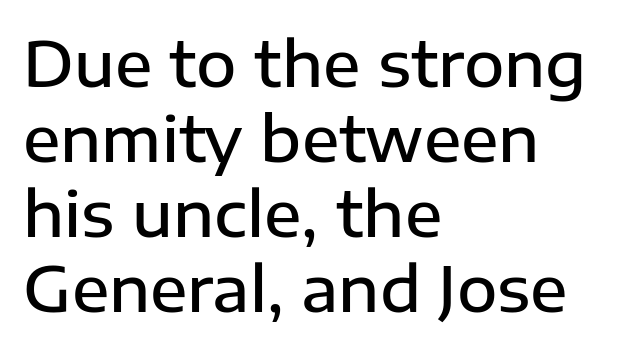
These words are printed semibold, heavier than regular yet not bold. Has an underline been added? It has not. The lines in this sample share a left origin and differ only in where they stop. Every stem runs plumb, perpendicular to the baseline. The passage shown is typed in a proportional face where columns would drift.
